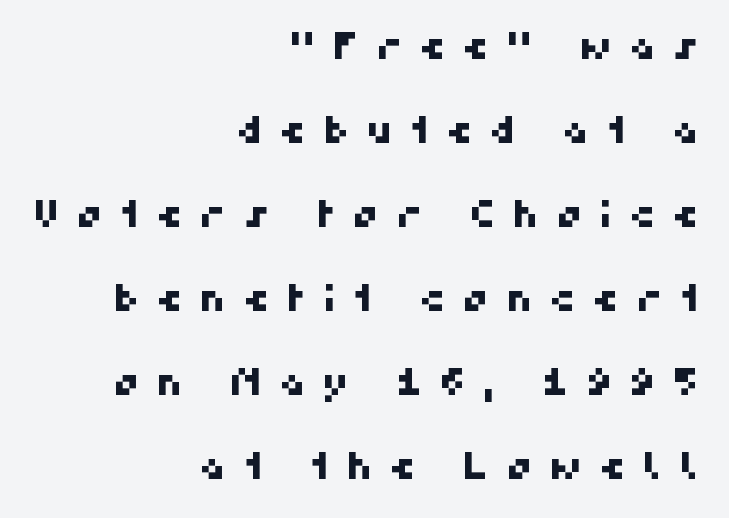
This is sans-serif lettering, the kind often seen on screens and signage. This sample is right-justified, so line beginnings fall wherever the words allow. Airy leading. You could not count columns in this text — the font is proportionally spaced. Here the glyphs are tracked loosely, breaking word shapes into spaced letters. Quick note: underline off.
